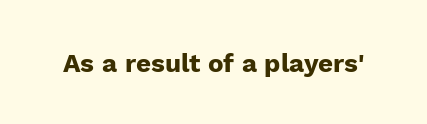
The image shows 26 px bold type, upright; set normal letter spacing, not underlined.
